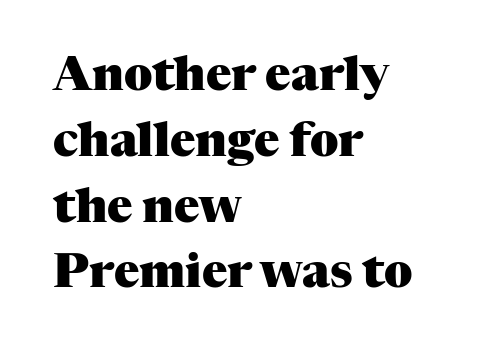
{"serif": "yes", "italic": "no", "bold": "yes", "weight": "heavy", "width": "normal", "stroke_contrast": "medium", "x_height": "medium", "monospaced": "no", "underline": "no", "align": "left", "line_spacing": "normal", "line_spacing_ratio": 1.4, "letter_spacing": "normal", "letter_spacing_em": 0.0, "glyph_px": 47}
